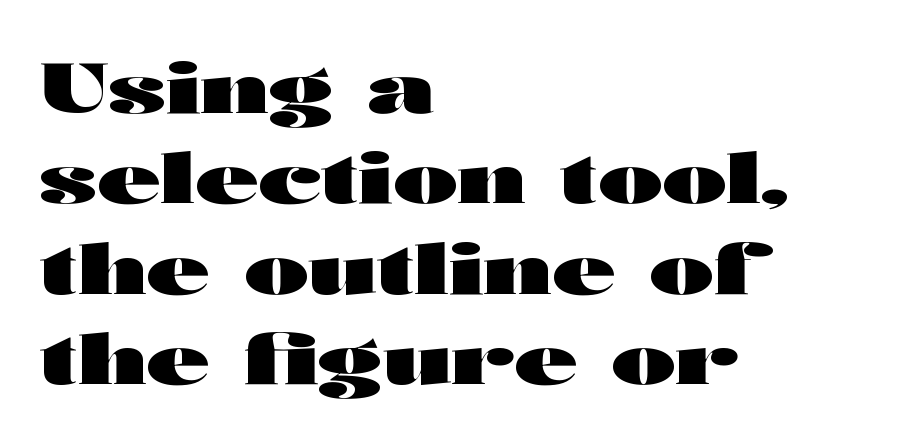
The image shows 69 px heavy, wide type, upright; set left-aligned, normal line spacing (1.31x), normal letter spacing, not underlined; high stroke contrast and a medium x-height.
